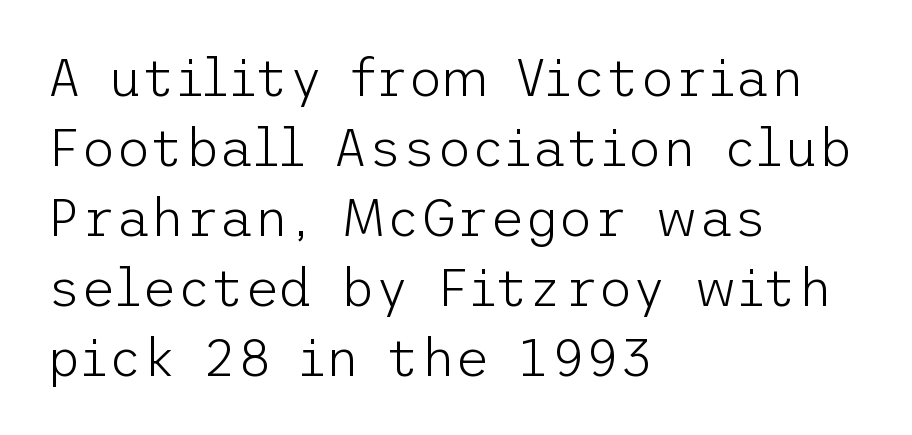
The image shows 53 px light sans-serif type, upright; set left-aligned, normal line spacing (1.32x), normal letter spacing, not underlined; low stroke contrast and a medium x-height.
